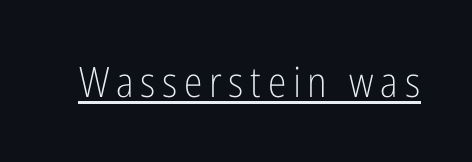
Q: Is the text bold? A: No.
Q: Is the text italic (slanted)? A: No, it is upright.
Q: Is the typeface a serif or a sans-serif typeface? A: Sans-serif.
Q: Is the text underlined? A: Yes.
Q: Width (condensed, normal, or wide)? A: Condensed.
Q: Stroke contrast? A: Low.
Q: x-height? A: Medium.
Q: Monospaced? A: No.
